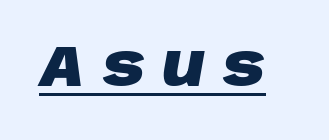
Do the characters align in a grid? No, the font is proportional. A dark, heavy texture on the line: the type is bold. The face used here appears with an underline applied. Style check: oblique.
